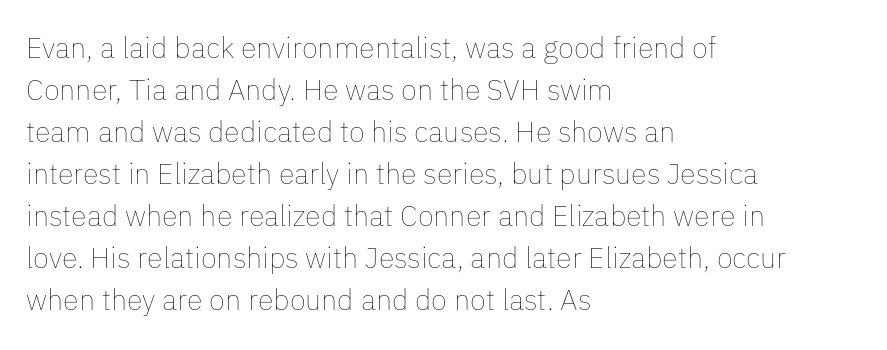
{"italic": "no", "bold": "no", "weight": "thin", "width": "normal", "stroke_contrast": "low", "x_height": "medium", "monospaced": "no", "underline": "no", "align": "left", "line_spacing": "normal", "line_spacing_ratio": 1.45, "letter_spacing": "normal", "letter_spacing_em": 0.0, "glyph_px": 29}
